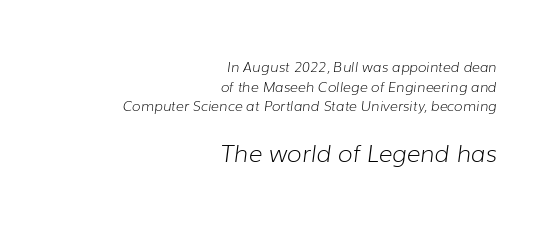
The horizontal fit of the characters is conventional and even. Here the second block reads like a headline and the first like body copy. The rag falls on the left side of this text block. The space directly below the letters is spotless. Style check: oblique. Rows of type keep a routine distance in the vertical direction.
